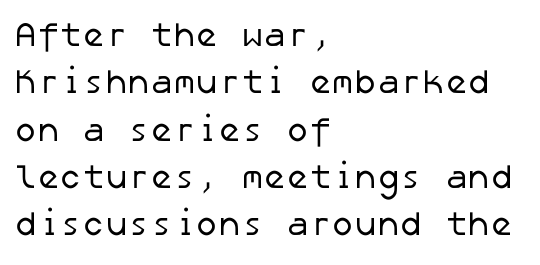
Q: Is the text bold? A: No.
Q: Is the typeface a serif or a sans-serif typeface? A: Sans-serif.
Q: Is the text underlined? A: No.
Q: How is the paragraph aligned? A: Left-aligned.
Q: Is the spacing between letters normal or unusually wide? A: Normal.
Q: Is the spacing between lines tight, normal or loose? A: Normal.
Q: Width (condensed, normal, or wide)? A: Normal.
Q: Stroke contrast? A: Low.
Q: x-height? A: Medium.
